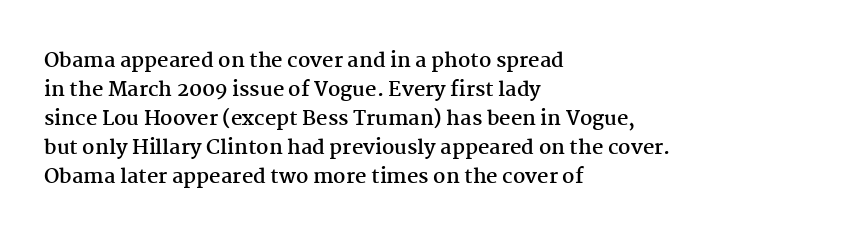
{"italic": "no", "bold": "yes", "underline": "no", "align": "left", "line_spacing": "normal", "line_spacing_ratio": 1.45, "letter_spacing": "normal", "letter_spacing_em": 0.0, "glyph_px": 20}
